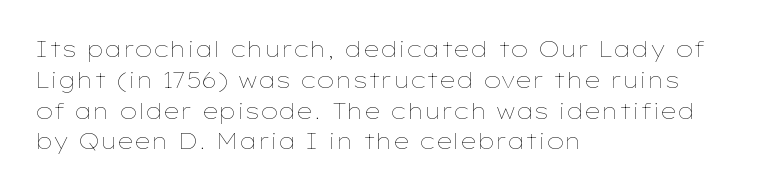
Q: Is the text bold? A: No.
Q: Is the text italic (slanted)? A: No, it is upright.
Q: Is the text underlined? A: No.
Q: How is the paragraph aligned? A: Left-aligned.
Q: Is the spacing between letters normal or unusually wide? A: Normal.
Q: Is the spacing between lines tight, normal or loose? A: Normal.
